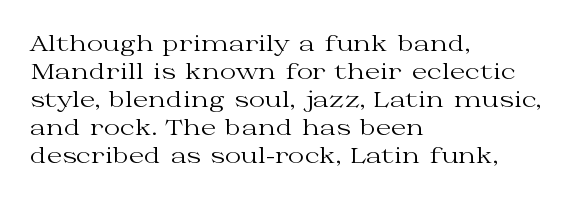
{"italic": "no", "bold": "no", "underline": "no", "align": "left", "line_spacing": "normal", "line_spacing_ratio": 1.27, "letter_spacing": "normal", "letter_spacing_em": 0.0, "glyph_px": 22}
